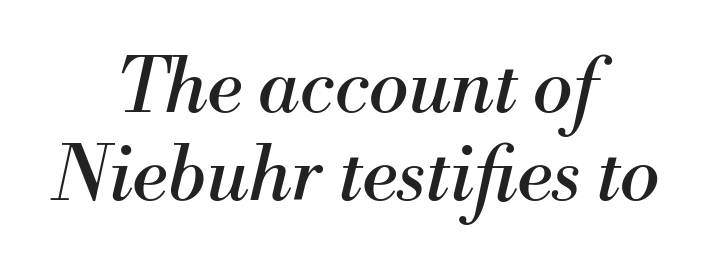
The image shows 75 px regular-weight serif type, italic (leaning right); set centered, line spacing 1.17x, normal letter spacing, not underlined; medium stroke contrast and a small x-height.
